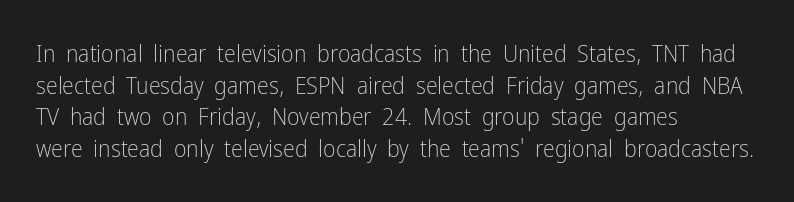
Leftover space on each line is placed entirely after the last word. The typesetting does not lean heavy: it is not bold. Honestly, the letter spacing is just normal — you wouldn't notice it. Underline: absent. If you drew a line through each stem, it would be perfectly vertical.
